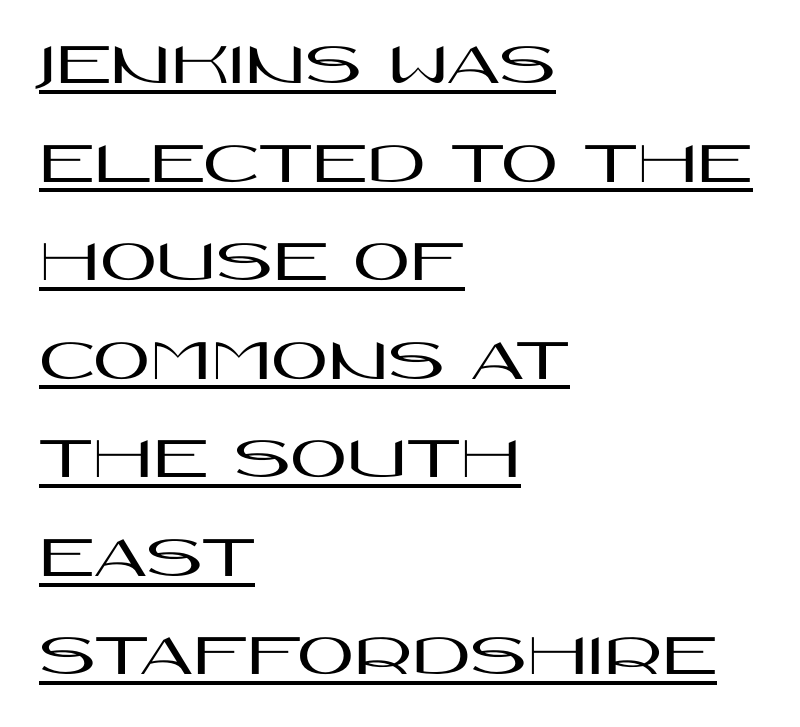
Q: Is the text italic (slanted)? A: No, it is upright.
Q: Is the typeface a serif or a sans-serif typeface? A: Sans-serif.
Q: Is the text underlined? A: Yes.
Q: How is the paragraph aligned? A: Left-aligned.
Q: Is the spacing between letters normal or unusually wide? A: Normal.
Q: Is the spacing between lines tight, normal or loose? A: Normal.
Q: Width (condensed, normal, or wide)? A: Wide.
Q: Stroke contrast? A: High.
Q: x-height? A: Large.
Q: Monospaced? A: No.
